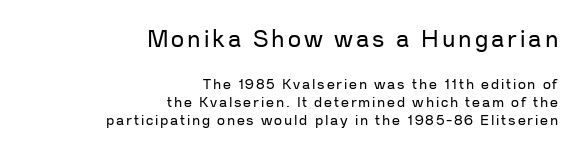
The image shows 23 px text type, upright; set right-aligned, normal line spacing (1.31x), not underlined; the first (top) block is 1.64x larger.
